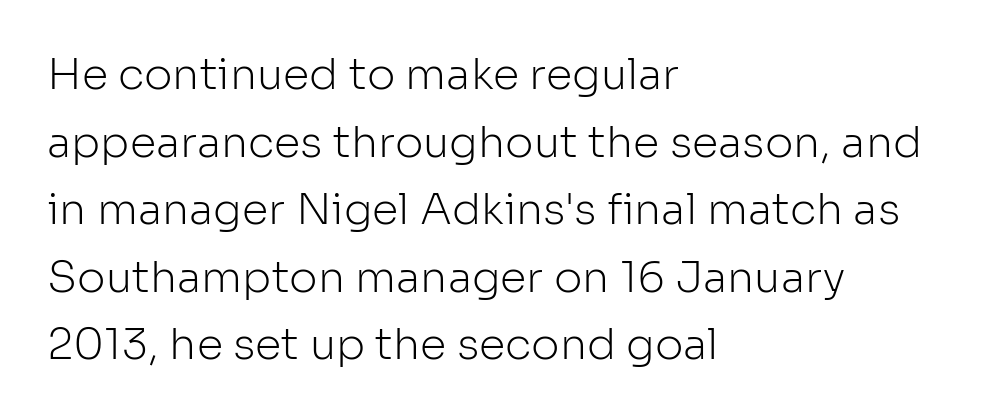
{"serif": "no", "italic": "no", "bold": "no", "weight": "light", "width": "normal", "stroke_contrast": "low", "x_height": "medium", "monospaced": "no", "underline": "no", "align": "left", "line_spacing": "normal", "line_spacing_ratio": 1.57, "letter_spacing": "normal", "letter_spacing_em": 0.0, "glyph_px": 43}
